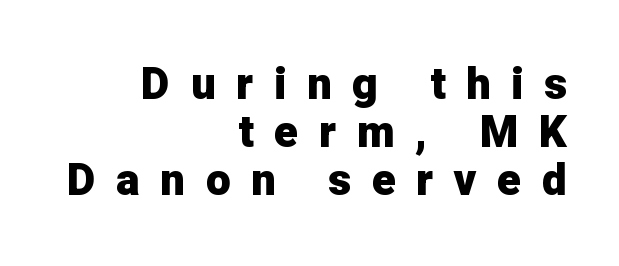
Q: Is the text bold? A: Yes.
Q: Is the text italic (slanted)? A: No, it is upright.
Q: Is the typeface a serif or a sans-serif typeface? A: Sans-serif.
Q: Is the text underlined? A: No.
Q: How is the paragraph aligned? A: Right-aligned.
Q: Is the spacing between letters normal or unusually wide? A: Unusually wide.
Q: Is the spacing between lines tight, normal or loose? A: Tight.
Q: Width (condensed, normal, or wide)? A: Normal.
Q: Stroke contrast? A: Low.
Q: x-height? A: Medium.
Q: Monospaced? A: No.
